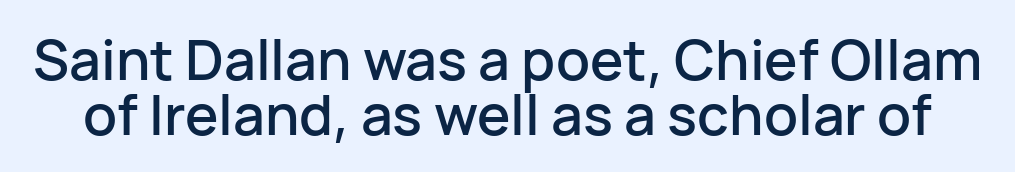
The image shows 56 px sans-serif type, upright; set tight line spacing (0.98x), normal letter spacing, not underlined; low stroke contrast and a medium x-height.
